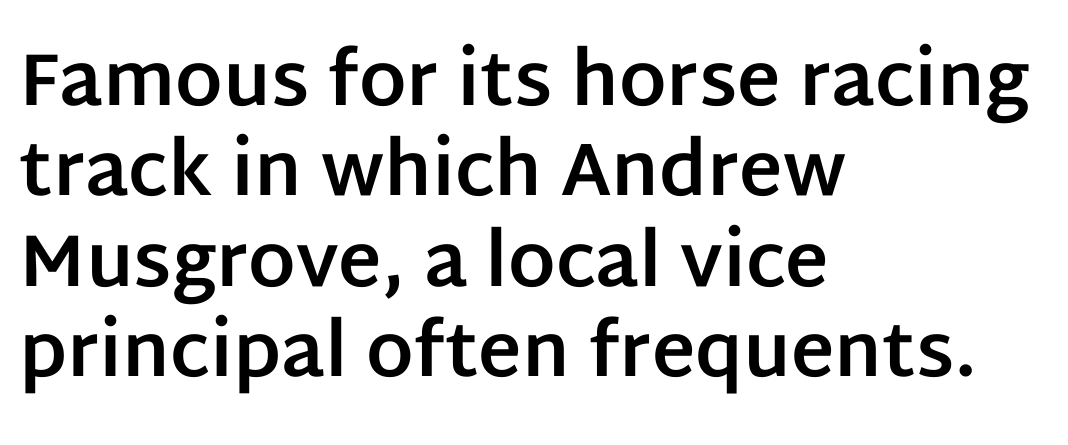
The image shows 74 px bold sans-serif type, upright; set left-aligned, line spacing 1.22x, normal letter spacing, not underlined; low stroke contrast and a large x-height.
